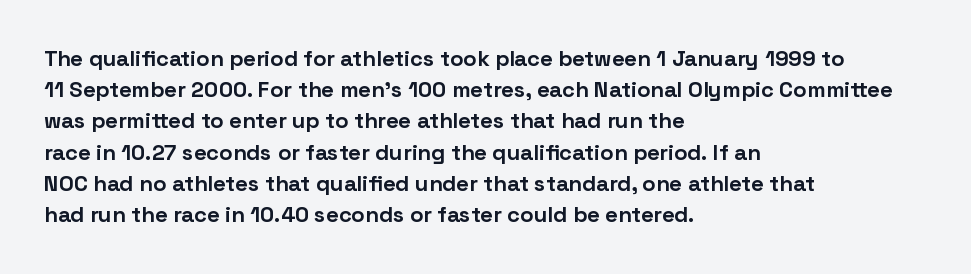
The image shows 22 px bold type, upright; set left-aligned, normal line spacing (1.42x), normal letter spacing, not underlined.
